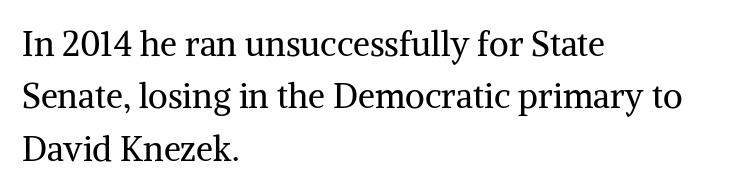
The image shows 34 px regular-weight serif type, upright; set left-aligned, normal line spacing (1.54x), normal letter spacing, not underlined; medium stroke contrast and a medium x-height.
